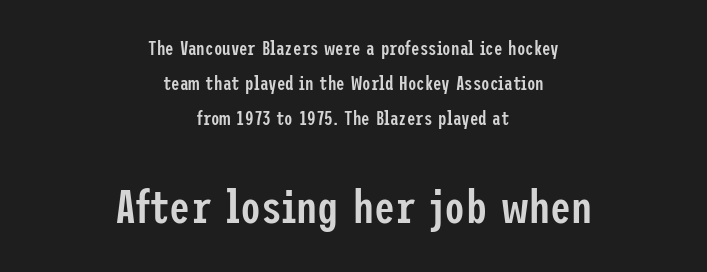
{"serif": "no", "italic": "no", "bold": "semi", "weight": "semibold", "width": "condensed", "stroke_contrast": "low", "x_height": "medium", "underline": "no", "align": "center", "line_spacing_ratio": 1.85, "letter_spacing": "normal", "letter_spacing_em": 0.0, "larger_block": "second", "size_ratio": 2.47, "glyph_px": 47}
